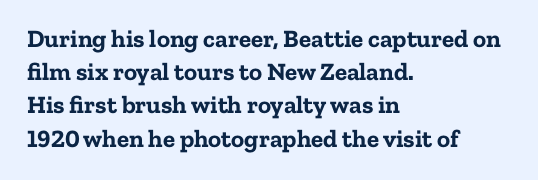
One-word summary of the alignment: left. Compared with an ordinary text face, these strokes are far heavier — a full bold. Interline gaps are of average width in this sample. Letter spacing: default. The baseline area is clear. The letters stand upright; this is a roman face.
